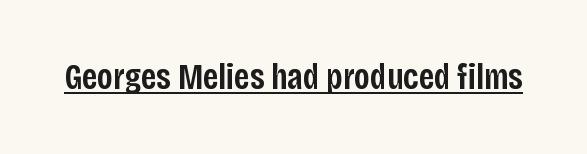
Q: Is the text bold? A: Semi-bold.
Q: Is the text italic (slanted)? A: No, it is upright.
Q: Is the typeface a serif or a sans-serif typeface? A: Sans-serif.
Q: Is the text underlined? A: Yes.
Q: Is the spacing between letters normal or unusually wide? A: Normal.
Q: Width (condensed, normal, or wide)? A: Condensed.
Q: Stroke contrast? A: Low.
Q: x-height? A: Large.
Q: Monospaced? A: No.
